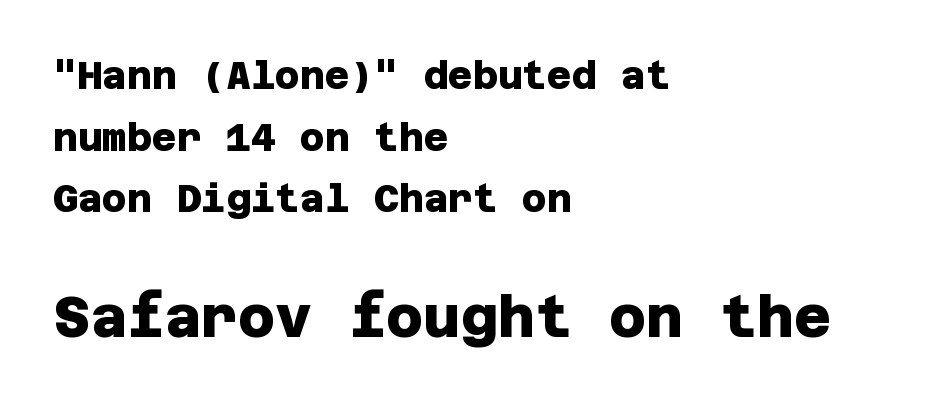
{"serif": "no", "bold": "yes", "weight": "heavy", "width": "normal", "stroke_contrast": "low", "x_height": "large", "underline": "no", "align": "left", "line_spacing": "normal", "line_spacing_ratio": 1.62, "letter_spacing": "normal", "letter_spacing_em": 0.0, "larger_block": "second", "size_ratio": 1.5, "glyph_px": 57}
